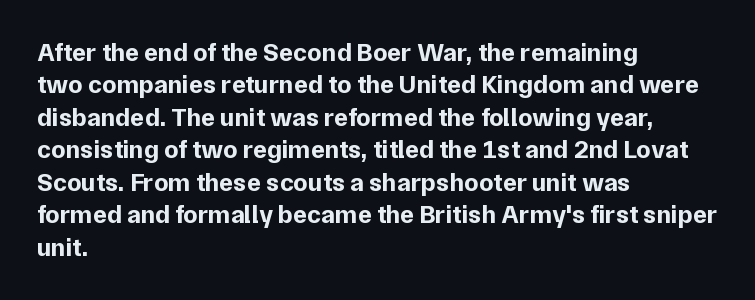
The image shows 26 px bold type, upright; set left-aligned, normal line spacing (1.25x), normal letter spacing, not underlined.
